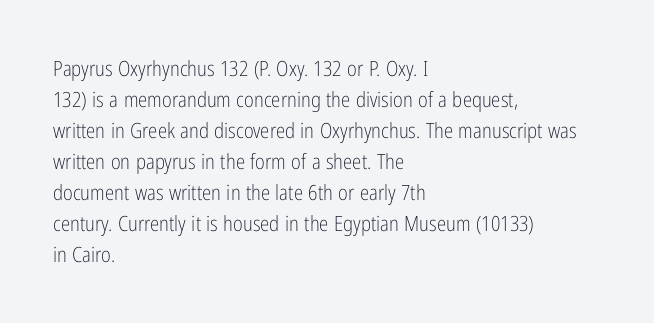
Q: Is the text bold? A: No.
Q: Is the text italic (slanted)? A: No, it is upright.
Q: Is the text underlined? A: No.
Q: How is the paragraph aligned? A: Left-aligned.
Q: Is the spacing between letters normal or unusually wide? A: Normal.
Q: Is the spacing between lines tight, normal or loose? A: Normal.
